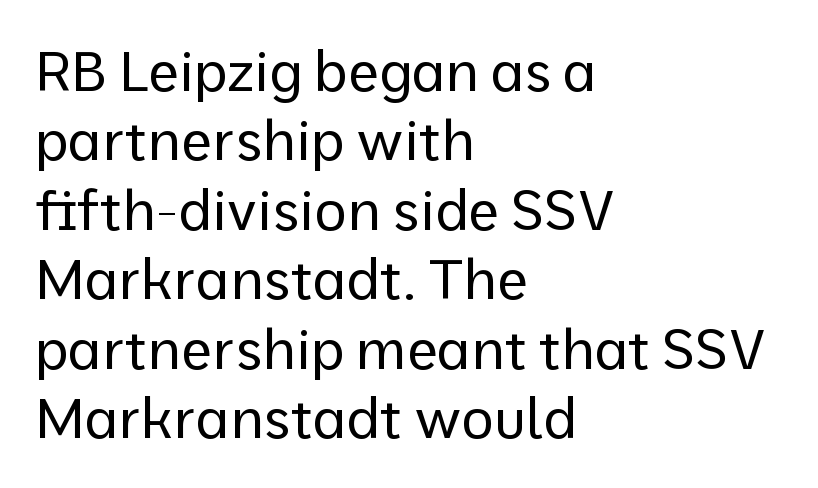
If you drew a line through each stem, it would be perfectly vertical. The passage shown is not underscored anywhere. Typographically, this falls in the sans-serif category. Here the glyphs are tracked normally, forming tight word shapes. You could not count columns in this text — the font is proportionally spaced. Weight: regular or lighter.
